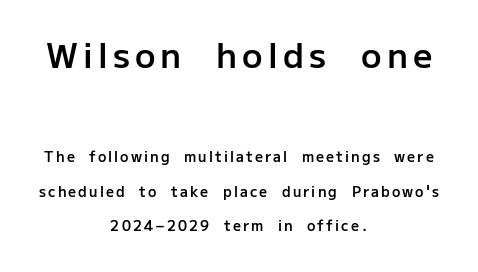
Q: Is the text bold? A: Semi-bold.
Q: Is the text italic (slanted)? A: No, it is upright.
Q: Is the typeface a serif or a sans-serif typeface? A: Sans-serif.
Q: Is the text underlined? A: No.
Q: How is the paragraph aligned? A: Centered.
Q: Is the spacing between lines tight, normal or loose? A: Loose.
Q: Which block of text is set in a larger size, the first (top) or the second (bottom)? A: The first (top) one.
Q: Width (condensed, normal, or wide)? A: Normal.
Q: Stroke contrast? A: Low.
Q: x-height? A: Medium.
Q: Monospaced? A: No.
